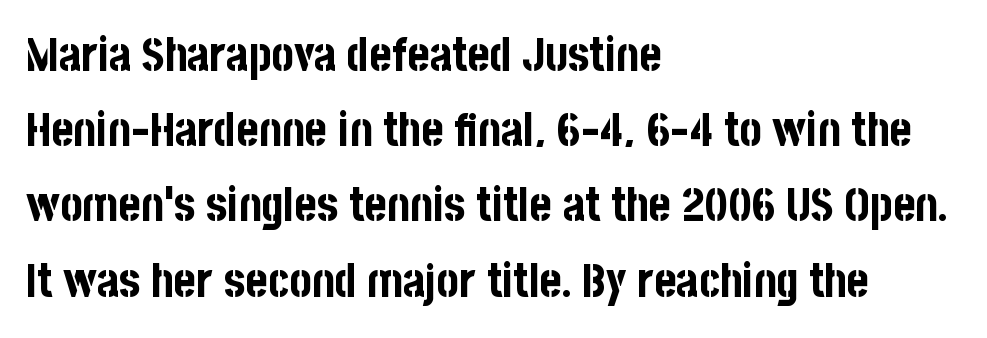
The specimen reads as upright at a glance. Summary of weight: heavy, a full bold. Font category for this specimen: sans-serif. Line beginnings align vertically; line endings do not. Here the glyphs are tracked normally, forming tight word shapes. Words float on clear page, feet unadorned.
